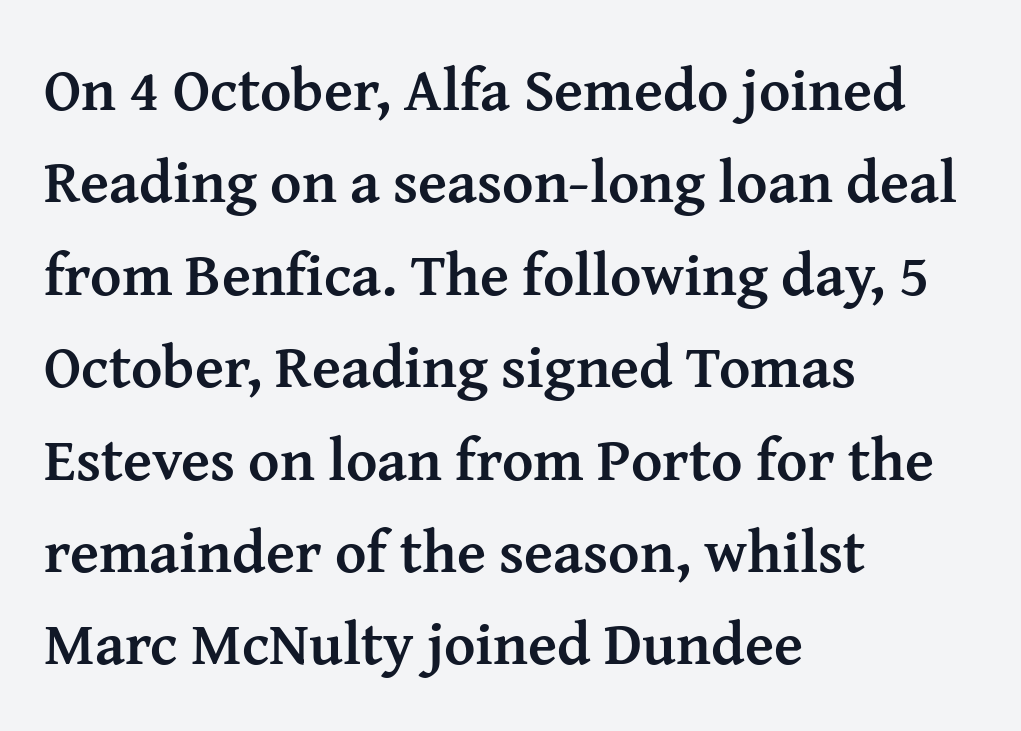
Q: Is the text bold? A: Yes.
Q: Is the text italic (slanted)? A: No, it is upright.
Q: Is the typeface a serif or a sans-serif typeface? A: Serif.
Q: Is the text underlined? A: No.
Q: How is the paragraph aligned? A: Left-aligned.
Q: Is the spacing between letters normal or unusually wide? A: Normal.
Q: Is the spacing between lines tight, normal or loose? A: Normal.
Q: Width (condensed, normal, or wide)? A: Normal.
Q: Stroke contrast? A: Medium.
Q: x-height? A: Medium.
Q: Monospaced? A: No.
